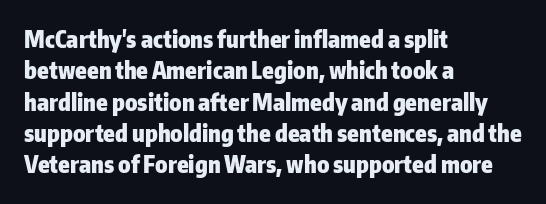
If you drew a line through each stem, it would be perfectly vertical. The face used here has the dense, thick strokes of a bold. All the whitespace from short lines collects on the right. Observe the ordinary spacing: letters are neighbours, not strangers. Rule under the text: the space is simply empty.
